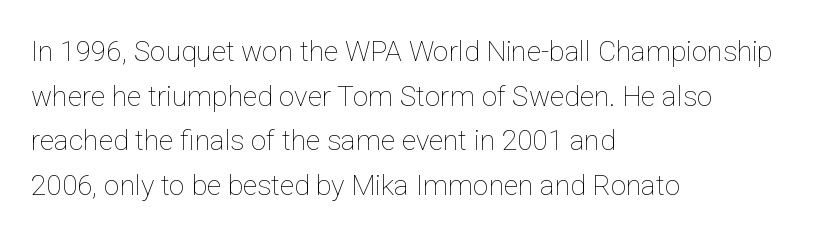
{"italic": "no", "bold": "no", "weight": "thin", "width": "normal", "stroke_contrast": "low", "x_height": "medium", "monospaced": "no", "underline": "no", "align": "left", "line_spacing": "normal", "line_spacing_ratio": 1.59, "letter_spacing": "normal", "letter_spacing_em": 0.0, "glyph_px": 28}
